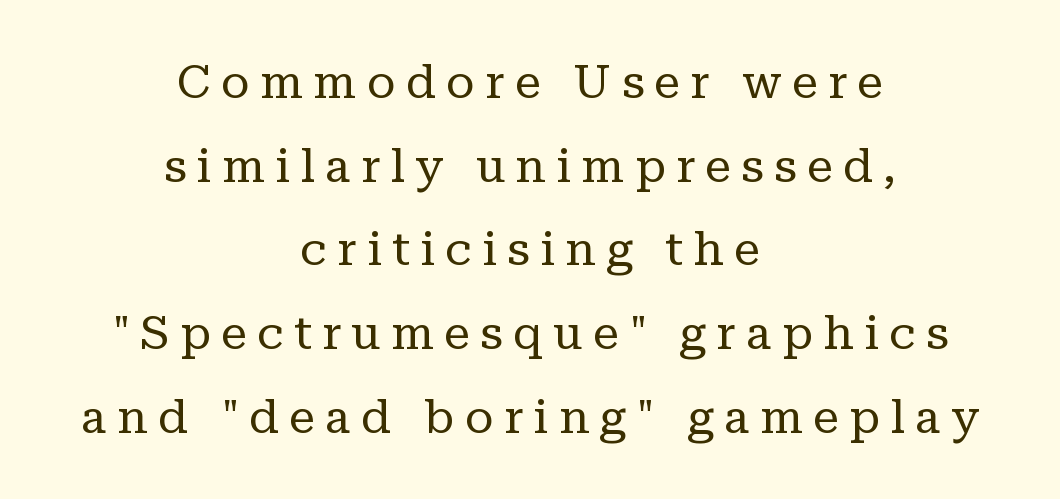
Q: Is the text bold? A: No.
Q: Is the text italic (slanted)? A: No, it is upright.
Q: Is the typeface a serif or a sans-serif typeface? A: Serif.
Q: Is the text underlined? A: No.
Q: How is the paragraph aligned? A: Centered.
Q: Is the spacing between letters normal or unusually wide? A: Unusually wide.
Q: Width (condensed, normal, or wide)? A: Normal.
Q: Stroke contrast? A: Low.
Q: x-height? A: Medium.
Q: Monospaced? A: No.
